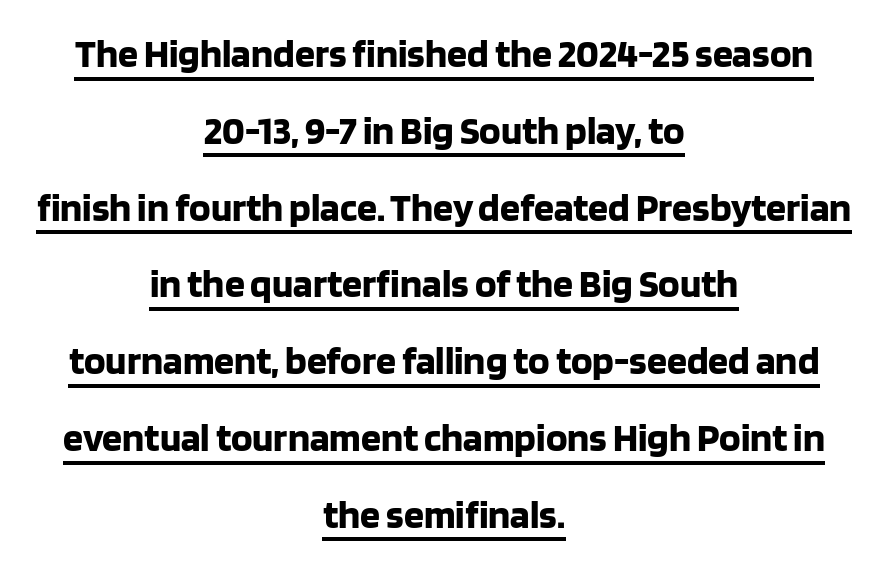
Q: Is the text bold? A: Yes.
Q: Is the text italic (slanted)? A: No, it is upright.
Q: Is the typeface a serif or a sans-serif typeface? A: Sans-serif.
Q: Is the text underlined? A: Yes.
Q: How is the paragraph aligned? A: Centered.
Q: Is the spacing between letters normal or unusually wide? A: Normal.
Q: Is the spacing between lines tight, normal or loose? A: Loose.
Q: Width (condensed, normal, or wide)? A: Normal.
Q: Stroke contrast? A: Low.
Q: x-height? A: Large.
Q: Monospaced? A: No.
